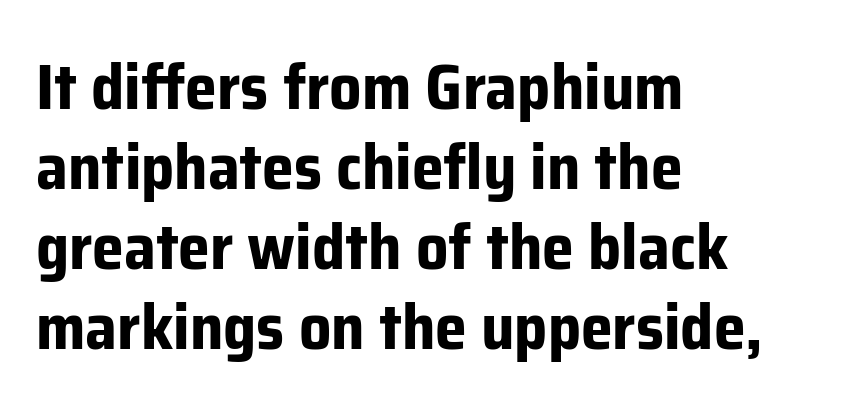
Examine the stroke ends and you'll find no serifs. If you measured baseline to baseline, you'd find a middling distance. Caption: bold face, heavy strokes. The gaps between neighbouring characters are ordinary and unremarkable. Check under the words: just untouched page.
